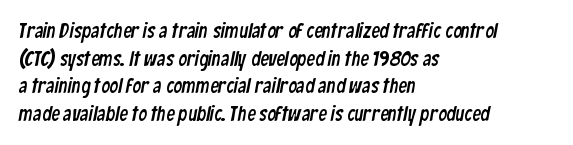
Q: Is the text underlined? A: No.
Q: How is the paragraph aligned? A: Left-aligned.
Q: Is the spacing between letters normal or unusually wide? A: Normal.
Q: Is the spacing between lines tight, normal or loose? A: Normal.
